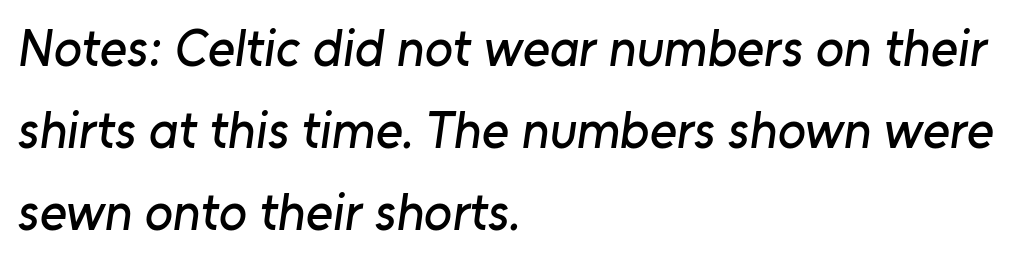
Character widths vary here, with narrow letters taking less room than wide ones. No word sits above an underline. The compositor pushed each line to the left boundary. Observe the ordinary spacing: letters are neighbours, not strangers.
